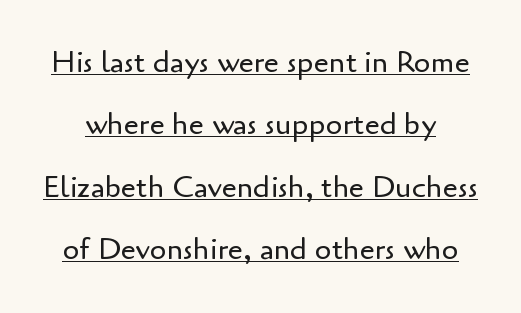
Q: Is the text bold? A: No.
Q: Is the text italic (slanted)? A: No, it is upright.
Q: Is the typeface a serif or a sans-serif typeface? A: Sans-serif.
Q: Is the text underlined? A: Yes.
Q: Is the spacing between letters normal or unusually wide? A: Normal.
Q: Is the spacing between lines tight, normal or loose? A: Loose.
Q: Width (condensed, normal, or wide)? A: Normal.
Q: Stroke contrast? A: Low.
Q: x-height? A: Small.
Q: Monospaced? A: No.
